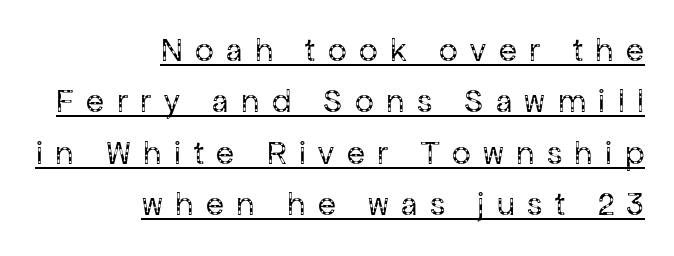
This block has exactly the height ordinary leading produces. The letters carry no serifs — their stems end cleanly without finishing strokes. A continuous stroke trails under the words, as in a hyperlink. One-word summary of the alignment: right.
